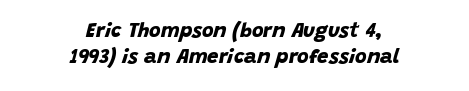
Q: Is the text bold? A: Yes.
Q: Is the text underlined? A: No.
Q: How is the paragraph aligned? A: Centered.
Q: Is the spacing between letters normal or unusually wide? A: Normal.
Q: Is the spacing between lines tight, normal or loose? A: Normal.
